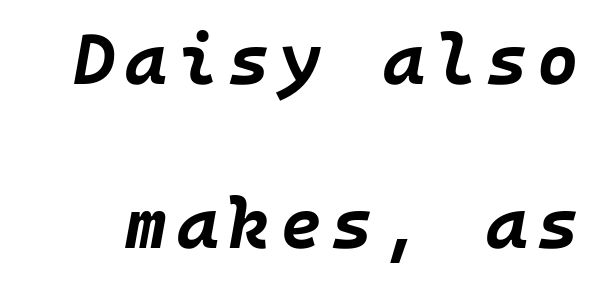
The image shows 71 px bold type, italic (leaning right); set loose line spacing (2.31x), not underlined; low stroke contrast and a large x-height.
